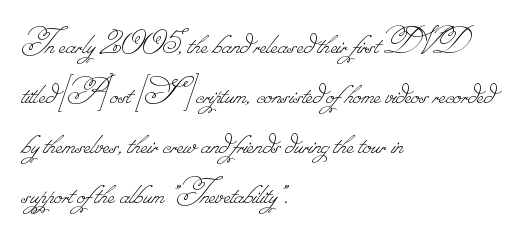
{"bold": "no", "weight": "thin", "width": "normal", "stroke_contrast": "low", "monospaced": "no", "underline": "no", "align": "left", "line_spacing": "normal", "line_spacing_ratio": 1.35, "letter_spacing": "normal", "letter_spacing_em": 0.0, "glyph_px": 37}
